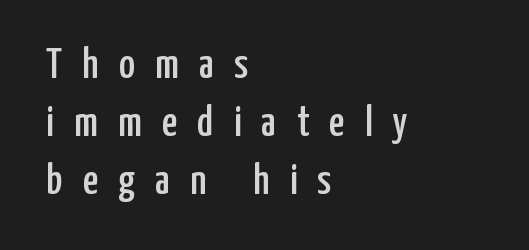
Unmarked baselines from the first word to the last. Rows of type keep a routine distance in the vertical direction. Does the lettering tilt? It doesn't — this is upright. A typesetter would call this proportional, since set widths differ per character. Caption: expanded tracking, letters set apart. A typesetter would label this face a sans.
